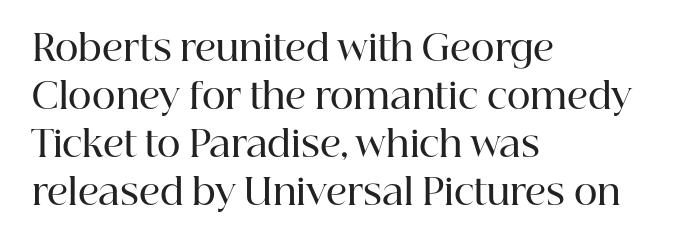
Q: Is the text bold? A: Semi-bold.
Q: Is the text italic (slanted)? A: No, it is upright.
Q: Is the typeface a serif or a sans-serif typeface? A: Serif.
Q: Is the text underlined? A: No.
Q: How is the paragraph aligned? A: Left-aligned.
Q: Is the spacing between letters normal or unusually wide? A: Normal.
Q: Is the spacing between lines tight, normal or loose? A: Normal.
Q: Width (condensed, normal, or wide)? A: Normal.
Q: Stroke contrast? A: High.
Q: x-height? A: Medium.
Q: Monospaced? A: No.
